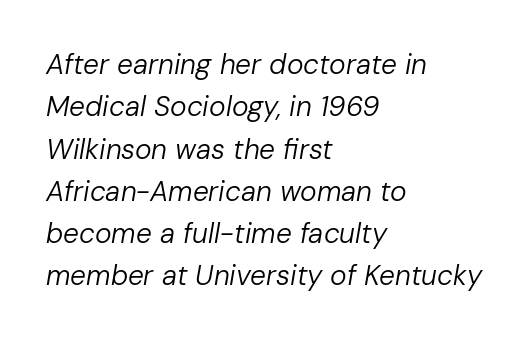
Weight: regular or lighter. A typesetter would call this leading conventional body-copy spacing. Horizontal alignment here is leftward, the default for most running prose. Decoration check: the copy has no underline. Do the characters align in a grid? No, the font is proportional. Is the type slanted? Yes — the strokes lean at a clear angle.
